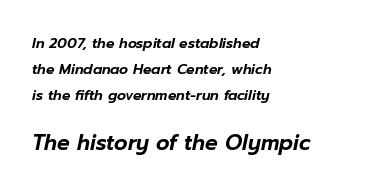
{"italic": "yes", "lean": "right", "slant_degrees": 12, "underline": "no", "align": "left", "line_spacing_ratio": 1.86, "letter_spacing": "normal", "letter_spacing_em": 0.0, "larger_block": "second", "size_ratio": 1.5, "glyph_px": 21}
